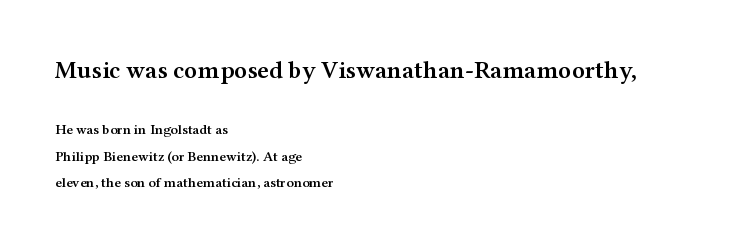
Q: Is the text bold? A: Semi-bold.
Q: Is the text italic (slanted)? A: No, it is upright.
Q: Is the text underlined? A: No.
Q: How is the paragraph aligned? A: Left-aligned.
Q: Is the spacing between letters normal or unusually wide? A: Normal.
Q: Which block of text is set in a larger size, the first (top) or the second (bottom)? A: The first (top) one.
